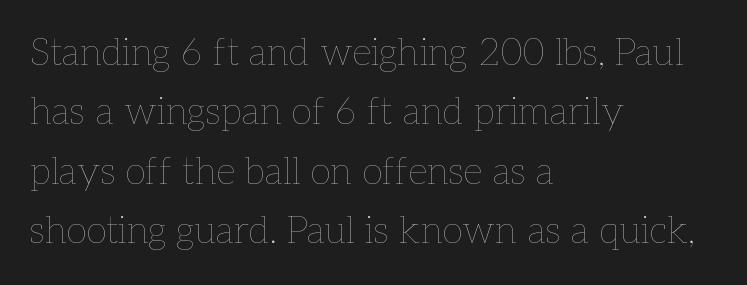
{"italic": "no", "bold": "no", "weight": "thin", "width": "normal", "stroke_contrast": "low", "x_height": "medium", "monospaced": "no", "underline": "no", "align": "left", "line_spacing": "normal", "line_spacing_ratio": 1.56, "letter_spacing": "normal", "letter_spacing_em": 0.0, "glyph_px": 38}
